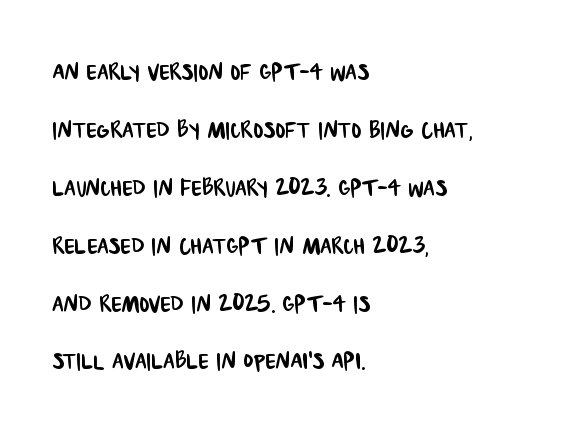
Q: Is the typeface a serif or a sans-serif typeface? A: Sans-serif.
Q: Is the text underlined? A: No.
Q: How is the paragraph aligned? A: Left-aligned.
Q: Is the spacing between letters normal or unusually wide? A: Normal.
Q: Is the spacing between lines tight, normal or loose? A: Loose.
Q: Width (condensed, normal, or wide)? A: Condensed.
Q: Stroke contrast? A: Low.
Q: x-height? A: Large.
Q: Monospaced? A: No.
